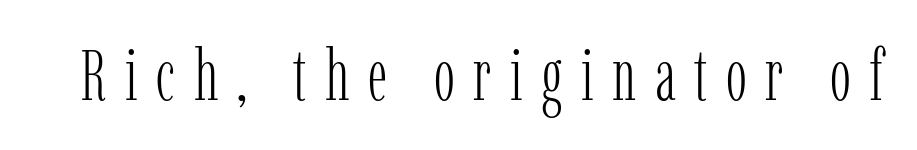
Q: Is the text bold? A: No.
Q: Is the text italic (slanted)? A: No, it is upright.
Q: Is the typeface a serif or a sans-serif typeface? A: Serif.
Q: Is the text underlined? A: No.
Q: Is the spacing between letters normal or unusually wide? A: Unusually wide.
Q: Width (condensed, normal, or wide)? A: Condensed.
Q: Stroke contrast? A: Low.
Q: x-height? A: Medium.
Q: Monospaced? A: No.
